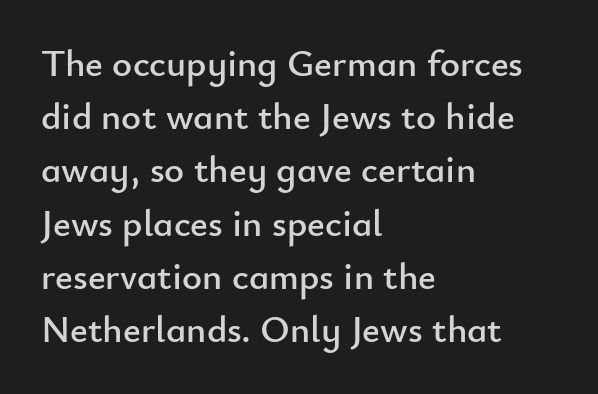
Q: Is the text italic (slanted)? A: No, it is upright.
Q: Is the typeface a serif or a sans-serif typeface? A: Sans-serif.
Q: Is the text underlined? A: No.
Q: How is the paragraph aligned? A: Left-aligned.
Q: Is the spacing between letters normal or unusually wide? A: Normal.
Q: Is the spacing between lines tight, normal or loose? A: Normal.
Q: Width (condensed, normal, or wide)? A: Normal.
Q: Stroke contrast? A: Low.
Q: x-height? A: Small.
Q: Monospaced? A: No.
